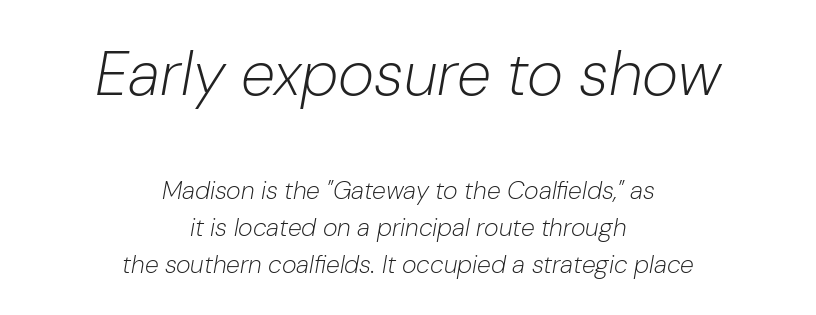
Alignment: centered. The block sitting higher on the canvas is the one with enlarged characters. The passage shown leans; its letterforms are oblique. Weight: in the light-to-regular range.
